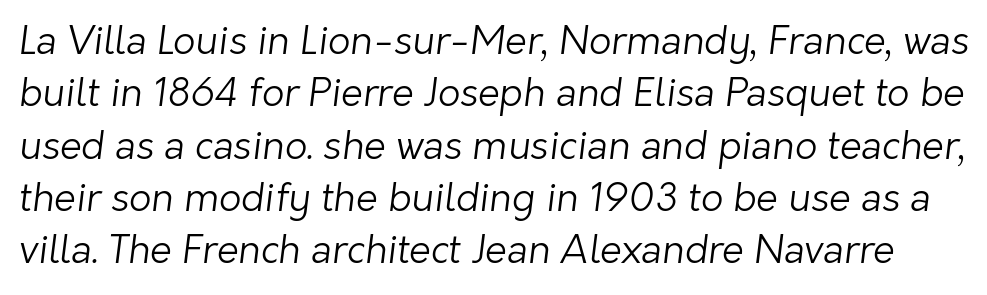
The image shows 39 px light sans-serif type; set normal line spacing (1.34x), normal letter spacing, not underlined; low stroke contrast and a medium x-height.
